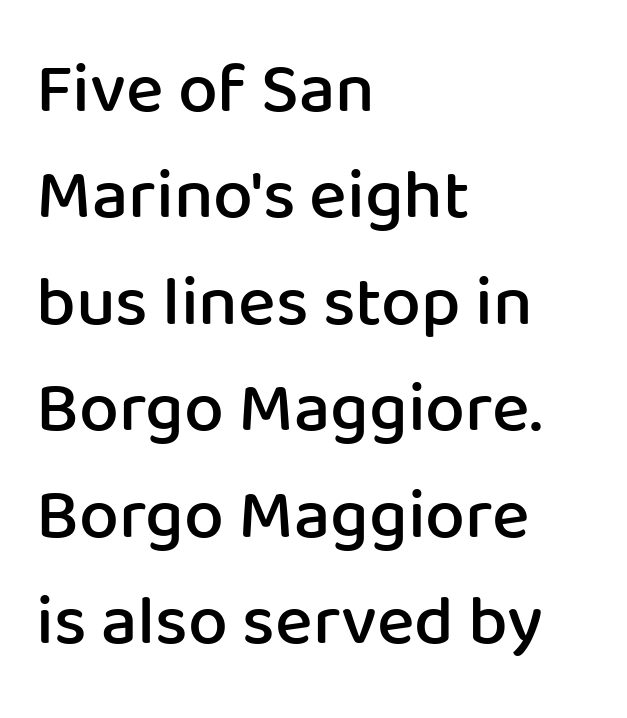
The image shows 71 px semibold sans-serif type, upright; set left-aligned, normal line spacing (1.5x), normal letter spacing, not underlined; low stroke contrast and a medium x-height.
